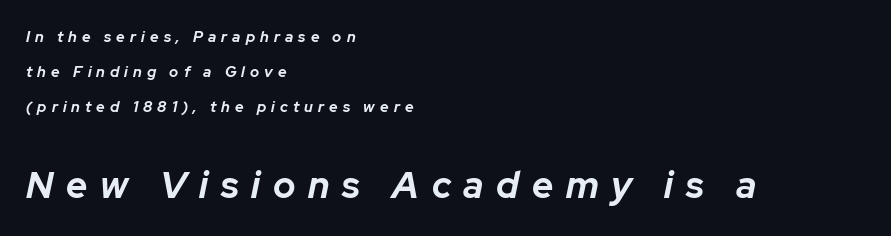
The image shows 37 px bold type, italic (leaning right); set left-aligned, loose line spacing (2.32x), unusually wide letter spacing (+0.34 em), not underlined; the second (bottom) block is 2.47x larger; low stroke contrast and a medium x-height.
